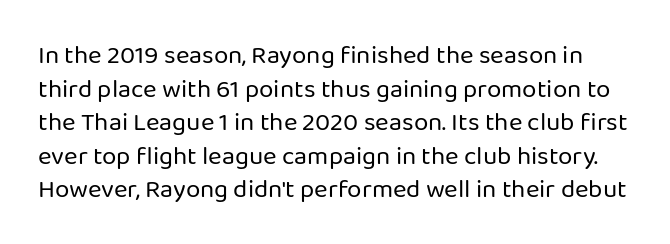
{"italic": "no", "bold": "no", "underline": "no", "line_spacing": "normal", "line_spacing_ratio": 1.29, "letter_spacing": "normal", "letter_spacing_em": 0.0, "glyph_px": 26}
